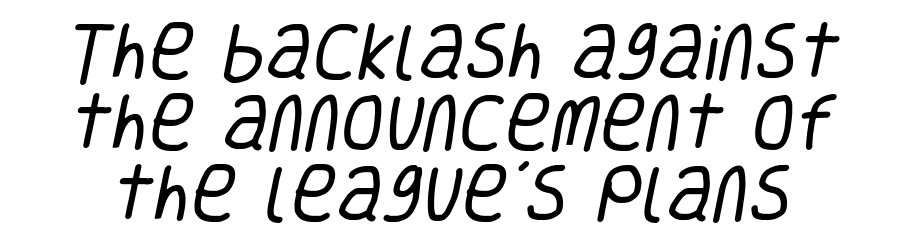
You could call the tracking neutral — neither tight nor loose. A sans-serif font was chosen for this passage. No chunkiness to these letters — they're not bold. Regarding leading, the lines here are crowded together.
